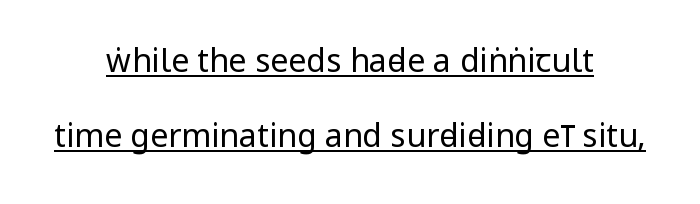
Ordinary non-slanted type is in use. Horizontal bands of white between lines are thick stripes. The face looks like a standard text weight, possibly lighter. The tracking reads as untouched default to a designer's eye. Every word sits above its own underline. Are there feet on the stems? There aren't — it's a sans.
